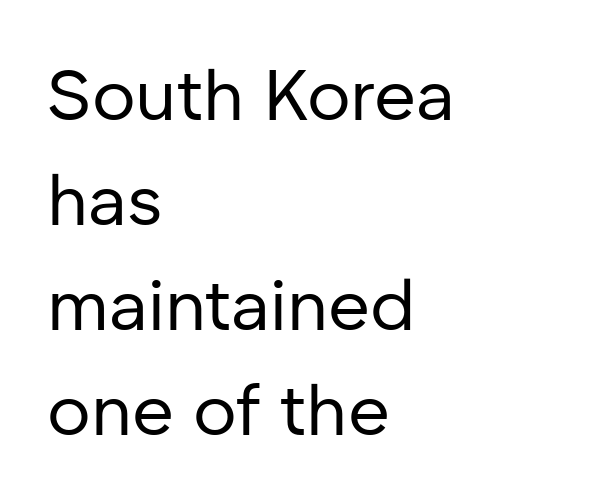
{"serif": "no", "italic": "no", "bold": "no", "weight": "regular", "width": "normal", "stroke_contrast": "low", "x_height": "medium", "monospaced": "no", "underline": "no", "align": "left", "line_spacing": "normal", "line_spacing_ratio": 1.46, "letter_spacing": "normal", "letter_spacing_em": 0.0, "glyph_px": 72}
